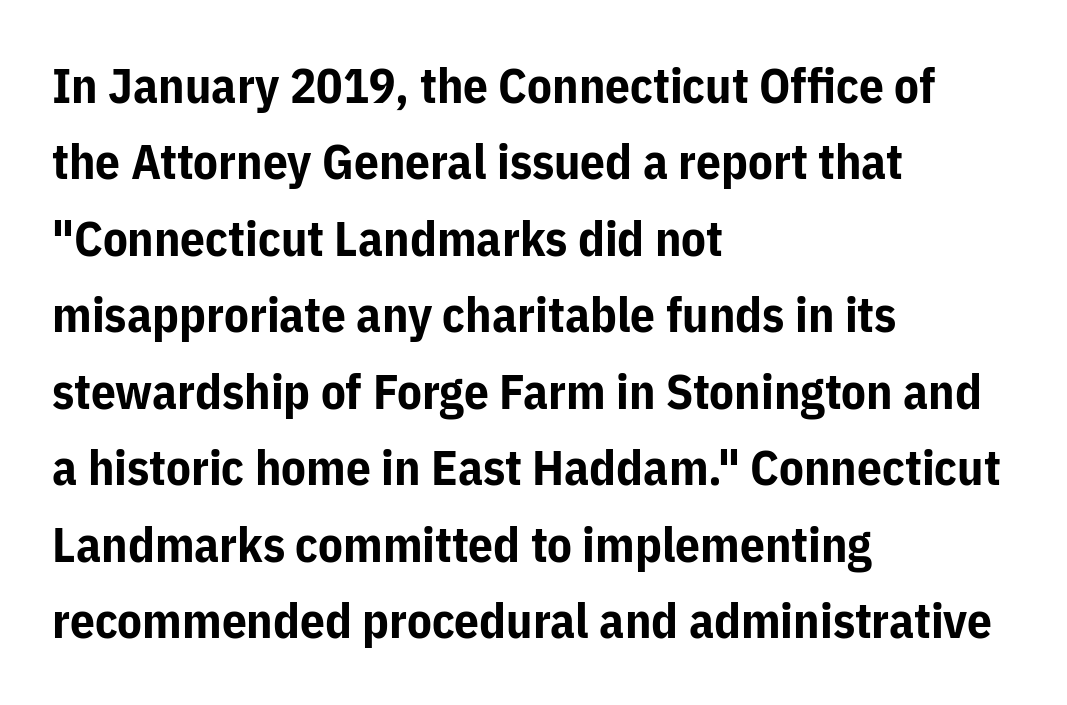
Only glyphs here, with clear space below each row. It's the straight-up-and-down kind of type. Whoever set this chose a conventional vertical rhythm. How are the letters spaced? Ordinarily, with no added tracking.
